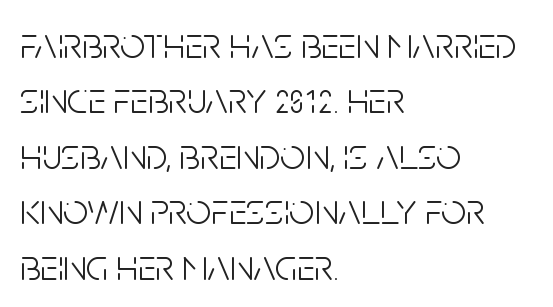
Q: Is the text bold? A: No.
Q: Is the text italic (slanted)? A: No, it is upright.
Q: Is the typeface a serif or a sans-serif typeface? A: Sans-serif.
Q: Is the text underlined? A: No.
Q: How is the paragraph aligned? A: Left-aligned.
Q: Is the spacing between letters normal or unusually wide? A: Normal.
Q: Is the spacing between lines tight, normal or loose? A: Normal.
Q: Width (condensed, normal, or wide)? A: Condensed.
Q: Stroke contrast? A: Low.
Q: x-height? A: Large.
Q: Monospaced? A: No.
